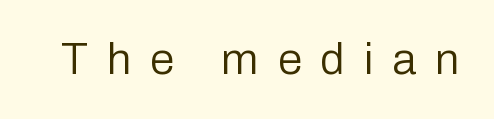
The image shows 44 px regular-weight sans-serif type, upright; set unusually wide letter spacing (+0.43 em), not underlined; low stroke contrast and a medium x-height.
